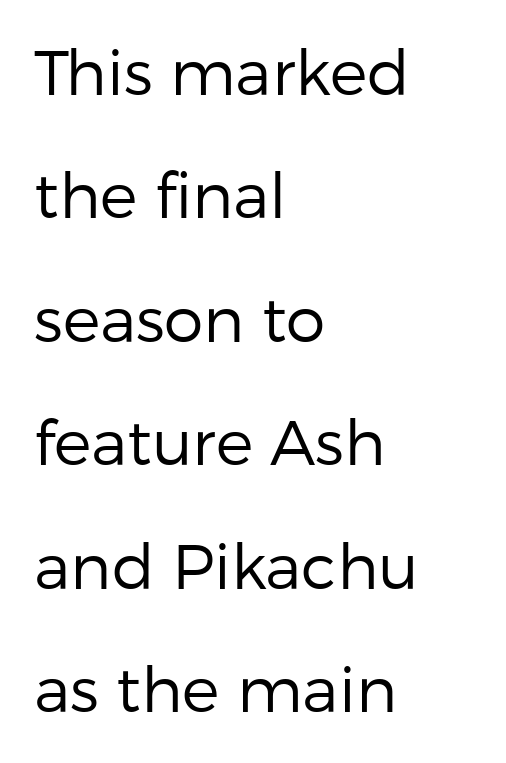
The face used here is rendered with its standard letterfit. The space beneath each line is pristine and unruled. The passage shown is typeset with a sans-serif family. The lines are spread far apart with generous leading.
